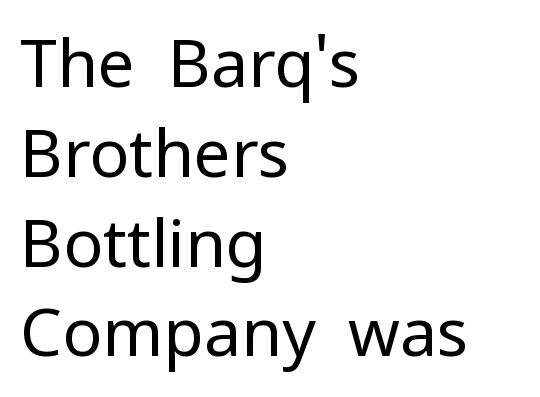
The image shows 66 px regular-weight sans-serif type, upright; set left-aligned, normal line spacing (1.36x), normal letter spacing, not underlined; low stroke contrast and a medium x-height.
